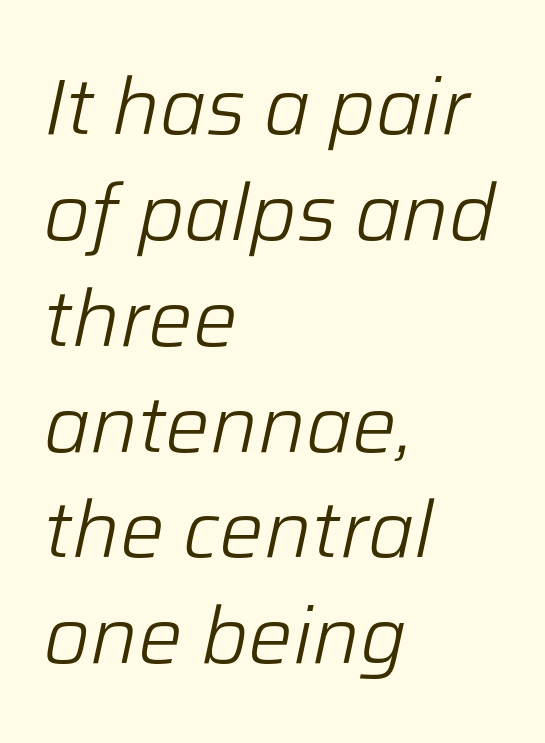
{"italic": "yes", "lean": "right", "slant_degrees": 12, "bold": "no", "weight": "light", "width": "normal", "stroke_contrast": "low", "x_height": "medium", "monospaced": "no", "underline": "no", "align": "left", "line_spacing": "normal", "line_spacing_ratio": 1.34, "letter_spacing": "normal", "letter_spacing_em": 0.0, "glyph_px": 79}
